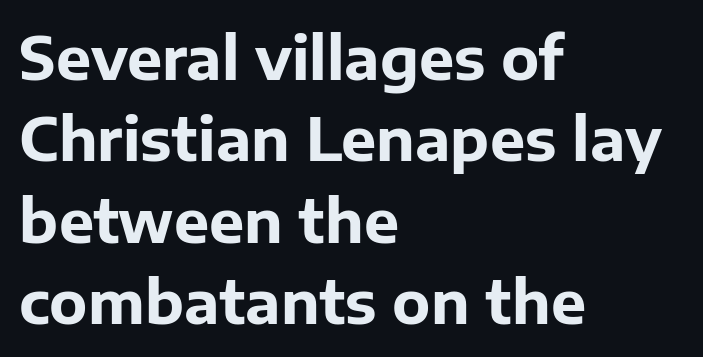
Q: Is the text bold? A: Yes.
Q: Is the text italic (slanted)? A: No, it is upright.
Q: Is the typeface a serif or a sans-serif typeface? A: Sans-serif.
Q: Is the text underlined? A: No.
Q: How is the paragraph aligned? A: Left-aligned.
Q: Is the spacing between letters normal or unusually wide? A: Normal.
Q: Is the spacing between lines tight, normal or loose? A: Normal.
Q: Width (condensed, normal, or wide)? A: Normal.
Q: Stroke contrast? A: Low.
Q: x-height? A: Medium.
Q: Monospaced? A: No.
